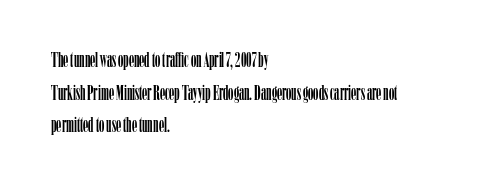
The line-height multiplier appears to be the usual default. Posture: straight, roman, zero tilt. This sample uses plain, unmodified letter spacing. No word sits above an underline.
